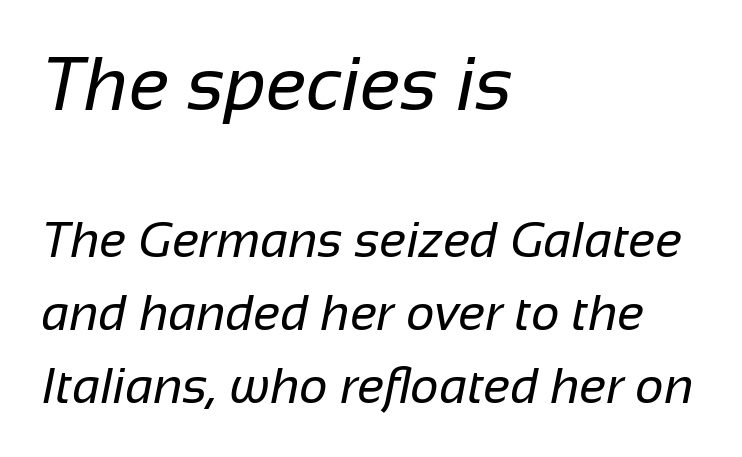
{"serif": "no", "bold": "no", "weight": "regular", "width": "normal", "stroke_contrast": "low", "x_height": "medium", "monospaced": "no", "underline": "no", "align": "left", "line_spacing": "normal", "line_spacing_ratio": 1.46, "letter_spacing": "normal", "letter_spacing_em": 0.0, "larger_block": "first", "size_ratio": 1.5, "glyph_px": 75}
